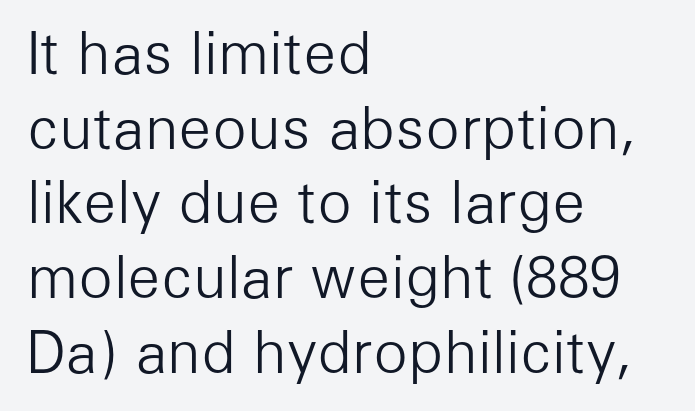
The image shows 57 px light sans-serif type, upright; set left-aligned, normal line spacing (1.31x), normal letter spacing, not underlined; low stroke contrast and a medium x-height.
